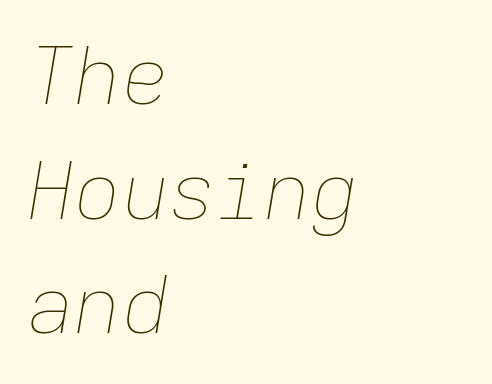
Q: Is the text bold? A: No.
Q: Is the text italic (slanted)? A: Yes, it leans right by about 9 degrees.
Q: Is the text underlined? A: No.
Q: How is the paragraph aligned? A: Left-aligned.
Q: Is the spacing between letters normal or unusually wide? A: Normal.
Q: Is the spacing between lines tight, normal or loose? A: Normal.
Q: Width (condensed, normal, or wide)? A: Normal.
Q: Stroke contrast? A: Low.
Q: x-height? A: Medium.
Q: Monospaced? A: Yes.
